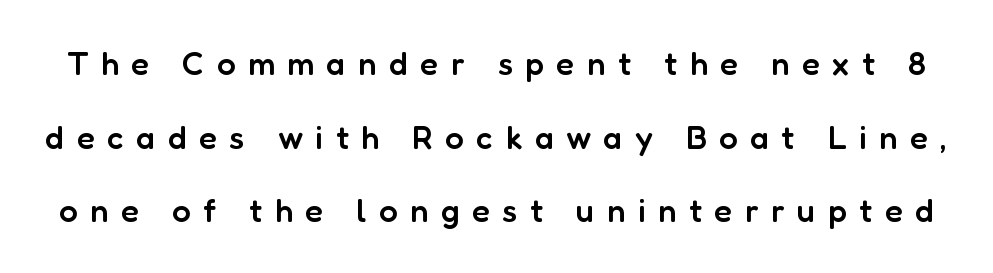
I'd describe the lettering as semibold — firm but not a full bold. Observe the wide spacing: letters keep a clear distance from each other. Each new line begins a long way beneath the previous one. The type family on display is of the sans-serif kind.
